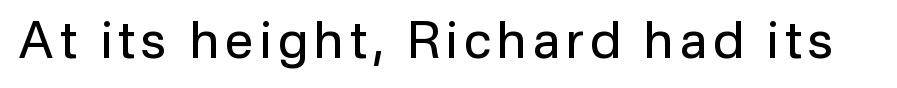
Q: Is the text bold? A: No.
Q: Is the text italic (slanted)? A: No, it is upright.
Q: Is the typeface a serif or a sans-serif typeface? A: Sans-serif.
Q: Is the text underlined? A: No.
Q: Width (condensed, normal, or wide)? A: Normal.
Q: Stroke contrast? A: Low.
Q: x-height? A: Medium.
Q: Monospaced? A: No.
